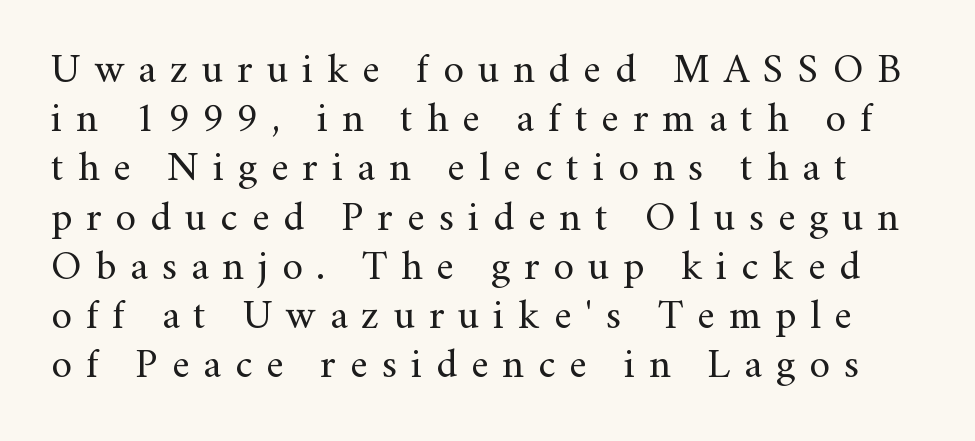
{"serif": "yes", "italic": "no", "bold": "no", "weight": "regular", "width": "normal", "stroke_contrast": "medium", "x_height": "small", "monospaced": "no", "underline": "no", "line_spacing_ratio": 1.2, "letter_spacing": "wide", "letter_spacing_em": 0.34, "glyph_px": 41}
